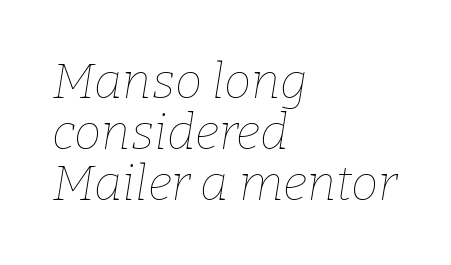
Between one letter and the next there's only the usual sliver of space. No heavy texture on the line: the type isn't bold. Looks like regular typesetting: each glyph gets only the width it needs. Decoration check: the copy has no underline.
